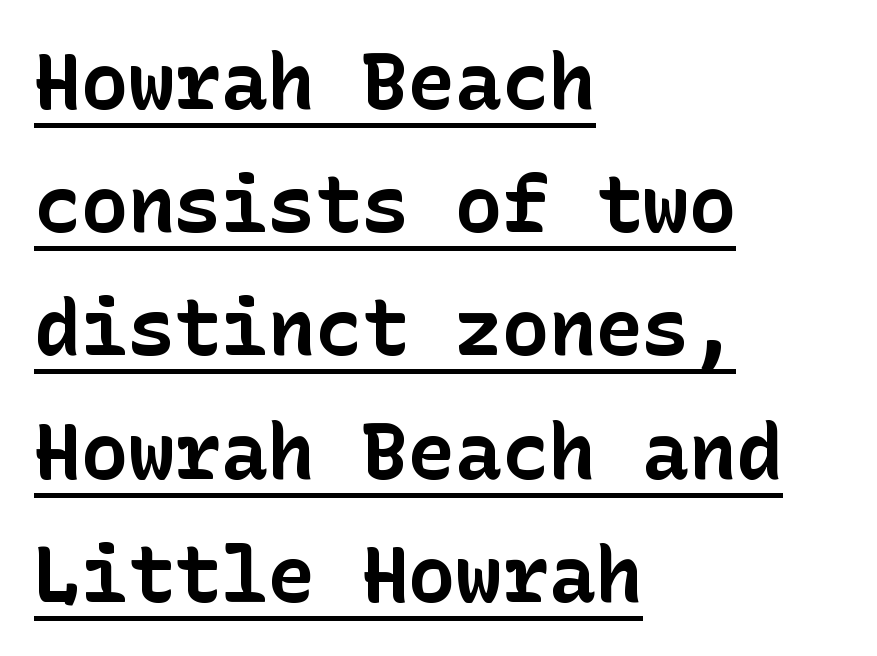
{"serif": "no", "italic": "no", "bold": "yes", "weight": "bold", "width": "normal", "stroke_contrast": "low", "x_height": "medium", "underline": "yes", "align": "left", "line_spacing": "normal", "line_spacing_ratio": 1.58, "letter_spacing": "normal", "letter_spacing_em": 0.0, "glyph_px": 78}
